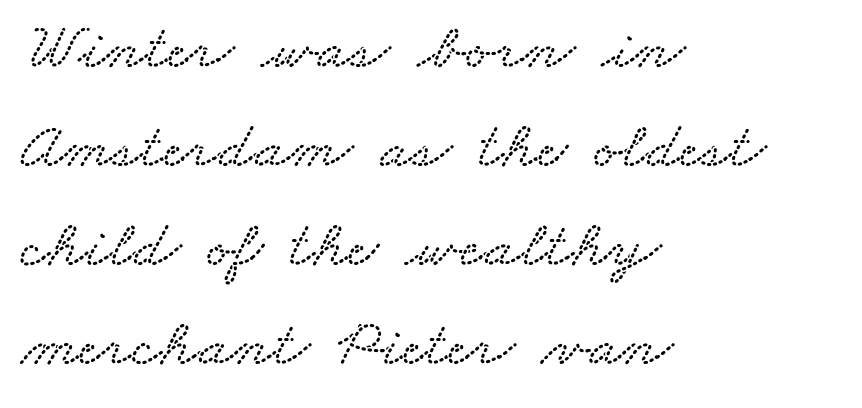
Q: Is the text underlined? A: No.
Q: How is the paragraph aligned? A: Left-aligned.
Q: Is the spacing between letters normal or unusually wide? A: Normal.
Q: Is the spacing between lines tight, normal or loose? A: Normal.
Q: Width (condensed, normal, or wide)? A: Wide.
Q: Stroke contrast? A: Low.
Q: x-height? A: Small.
Q: Monospaced? A: No.
